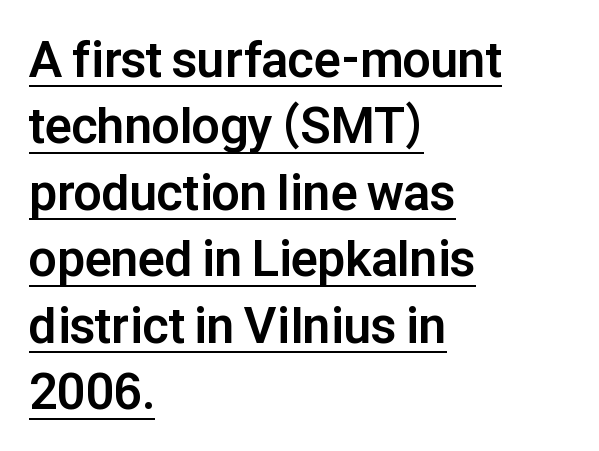
The image shows 50 px bold sans-serif type, upright; set left-aligned, normal line spacing (1.33x), normal letter spacing, underlined; low stroke contrast and a medium x-height.
